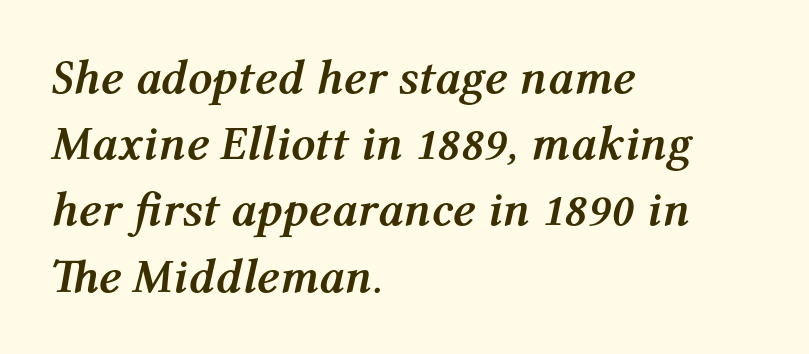
The image shows 48 px semibold type, italic (leaning right); set left-aligned, normal line spacing (1.38x), normal letter spacing, not underlined; medium stroke contrast and a medium x-height.
